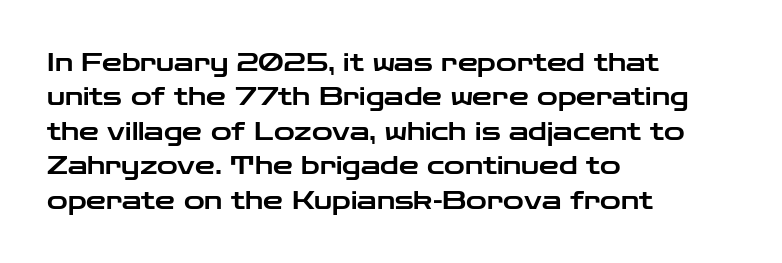
Style check: upright. All the whitespace from short lines collects on the right. Rule under the text: the space is simply empty. Leading matches the norm, producing a regular column.
